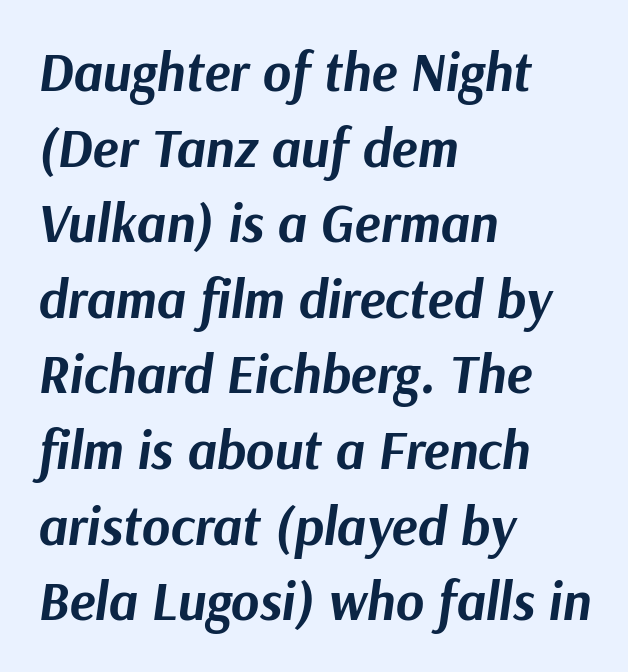
The image shows 54 px bold type, italic (leaning right); set left-aligned, normal line spacing (1.4x), normal letter spacing, not underlined; medium stroke contrast and a medium x-height.
